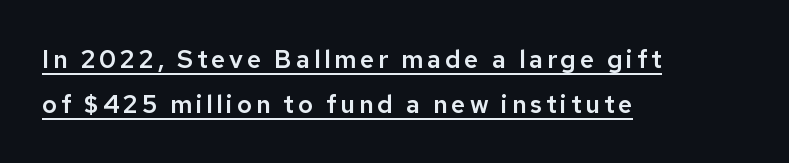
Q: Is the text italic (slanted)? A: No, it is upright.
Q: Is the text underlined? A: Yes.
Q: How is the paragraph aligned? A: Left-aligned.
